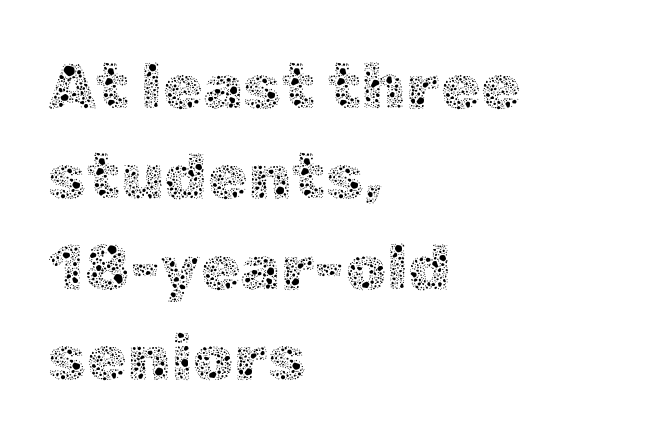
The baseline area is clear. This sample uses an upright cut, with every glyph sitting square on the baseline. Short and long lines alike share a common starting point at left. You could not count columns in this text — the font is proportionally spaced.
